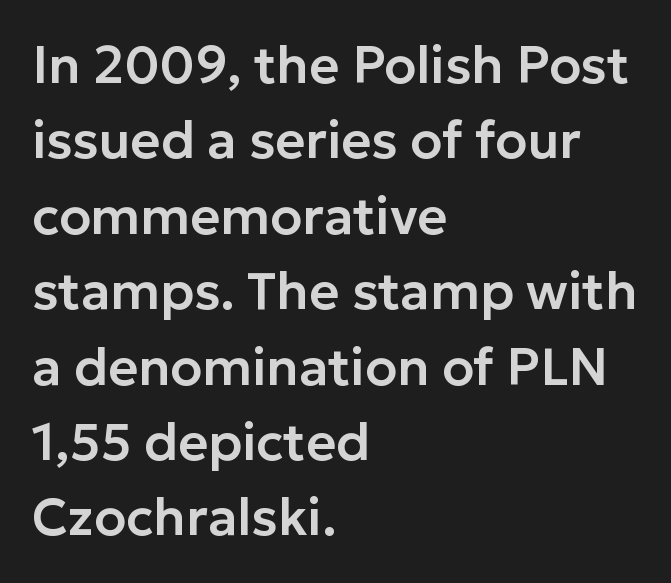
{"serif": "no", "italic": "no", "width": "normal", "stroke_contrast": "low", "x_height": "medium", "monospaced": "no", "underline": "no", "align": "left", "line_spacing": "normal", "line_spacing_ratio": 1.45, "letter_spacing": "normal", "letter_spacing_em": 0.0, "glyph_px": 52}
